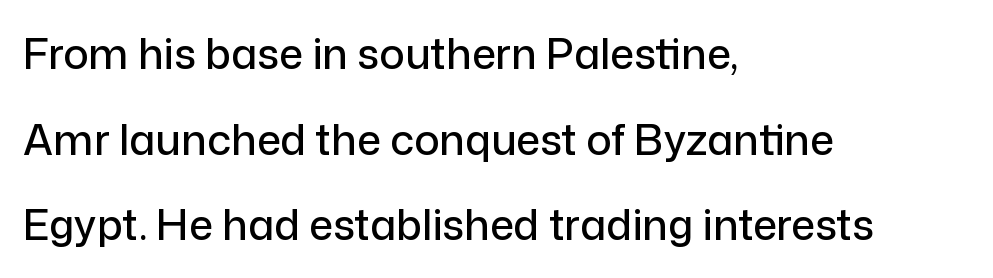
{"serif": "no", "italic": "no", "width": "normal", "stroke_contrast": "low", "x_height": "medium", "monospaced": "no", "underline": "no", "align": "left", "line_spacing": "loose", "line_spacing_ratio": 2.04, "letter_spacing": "normal", "letter_spacing_em": 0.0, "glyph_px": 42}
